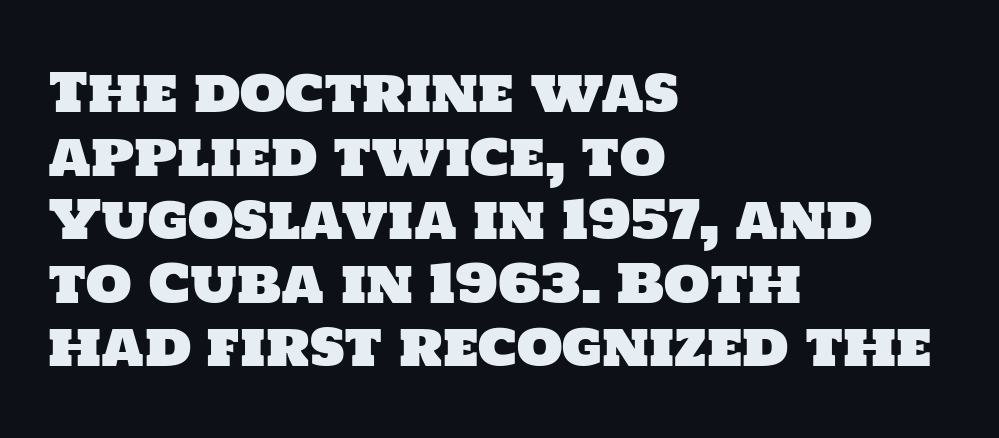
The image shows 53 px sans-serif type; set left-aligned, line spacing 1.2x, normal letter spacing, not underlined; low stroke contrast and a large x-height.
